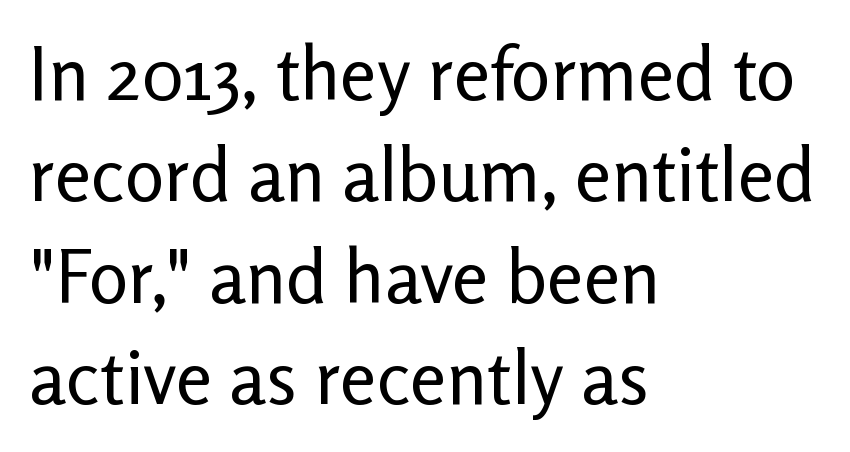
The image shows 74 px regular-weight sans-serif type, upright; set left-aligned, normal line spacing (1.37x), normal letter spacing, not underlined; low stroke contrast and a medium x-height.
